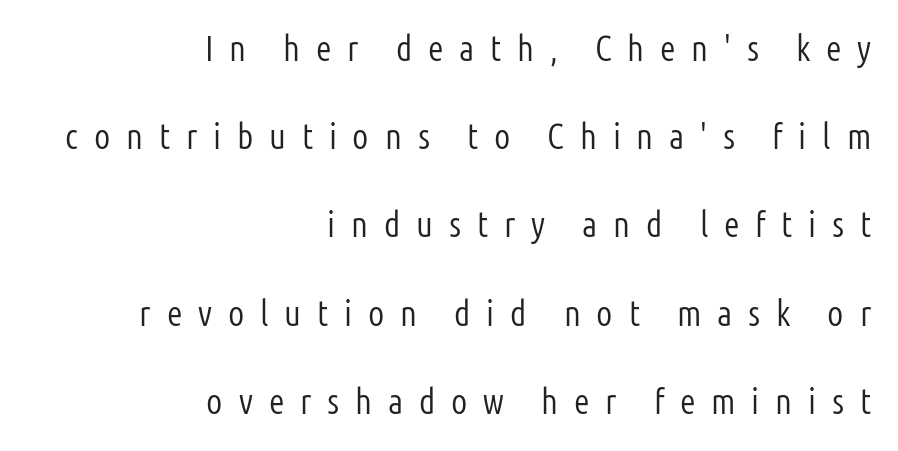
Proportional: the letters do not fall into vertical columns. Which margin do the lines hug? The right one — the left edge is uneven. There is plenty of visible air inserted between adjacent glyphs. Examine the stroke ends and you'll find no serifs.
